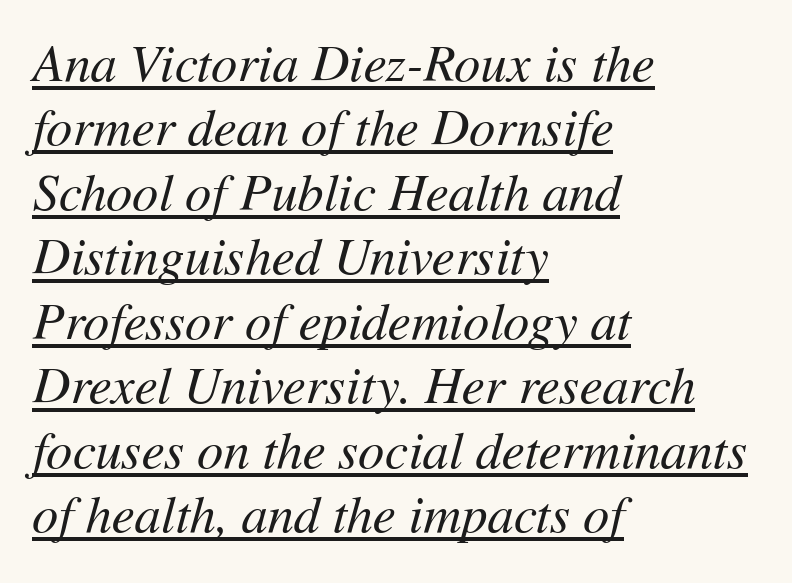
Q: Is the text bold? A: No.
Q: Is the text italic (slanted)? A: Yes, it leans right by about 11 degrees.
Q: Is the text underlined? A: Yes.
Q: How is the paragraph aligned? A: Left-aligned.
Q: Is the spacing between letters normal or unusually wide? A: Normal.
Q: Width (condensed, normal, or wide)? A: Normal.
Q: Stroke contrast? A: Medium.
Q: x-height? A: Medium.
Q: Monospaced? A: No.
